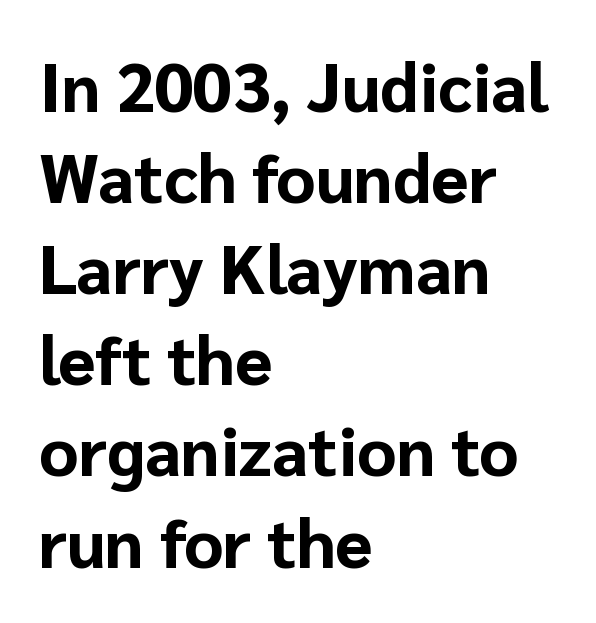
Q: Is the text bold? A: Yes.
Q: Is the text italic (slanted)? A: No, it is upright.
Q: Is the typeface a serif or a sans-serif typeface? A: Sans-serif.
Q: Is the text underlined? A: No.
Q: How is the paragraph aligned? A: Left-aligned.
Q: Is the spacing between letters normal or unusually wide? A: Normal.
Q: Is the spacing between lines tight, normal or loose? A: Normal.
Q: Width (condensed, normal, or wide)? A: Normal.
Q: Stroke contrast? A: Low.
Q: x-height? A: Medium.
Q: Monospaced? A: No.
